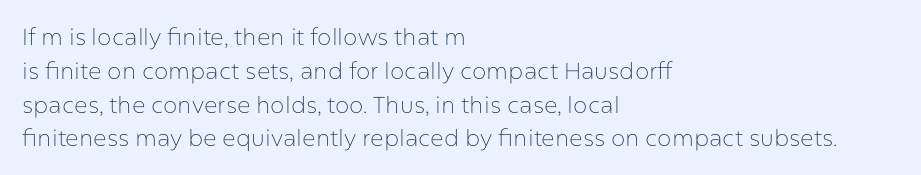
The image shows 23 px text type, upright; set left-aligned, normal line spacing (1.47x), normal letter spacing, not underlined.
